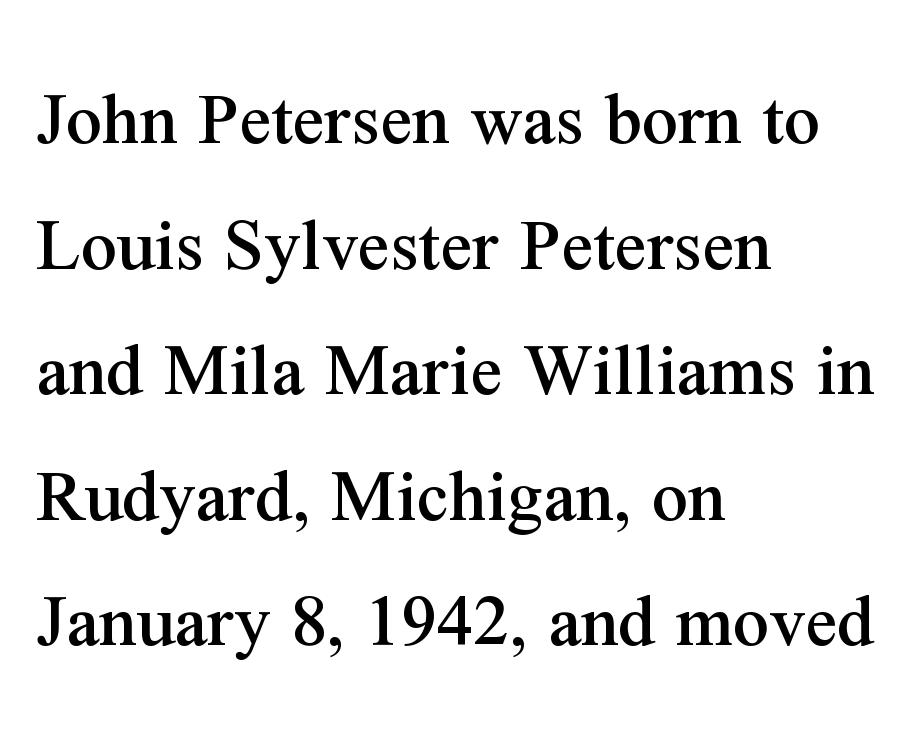
Q: Is the text italic (slanted)? A: No, it is upright.
Q: Is the typeface a serif or a sans-serif typeface? A: Serif.
Q: Is the text underlined? A: No.
Q: How is the paragraph aligned? A: Left-aligned.
Q: Is the spacing between letters normal or unusually wide? A: Normal.
Q: Is the spacing between lines tight, normal or loose? A: Normal.
Q: Width (condensed, normal, or wide)? A: Normal.
Q: Stroke contrast? A: Medium.
Q: x-height? A: Medium.
Q: Monospaced? A: No.
